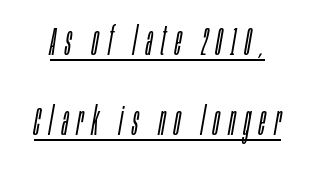
The image shows 39 px light, condensed type, italic (leaning right); set loose line spacing (2.06x), unusually wide letter spacing (+0.23 em), underlined; low stroke contrast and a large x-height.
